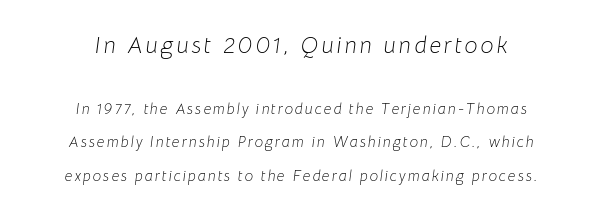
Q: Is the text bold? A: No.
Q: Is the text italic (slanted)? A: Yes, it leans right by about 8 degrees.
Q: Is the text underlined? A: No.
Q: How is the paragraph aligned? A: Centered.
Q: Is the spacing between lines tight, normal or loose? A: Loose.
Q: Which block of text is set in a larger size, the first (top) or the second (bottom)? A: The first (top) one.
